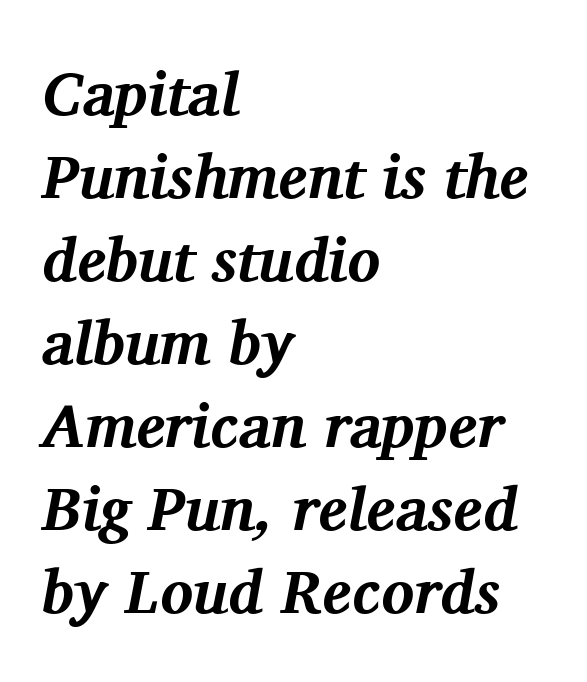
Q: Is the text bold? A: Yes.
Q: Is the text italic (slanted)? A: Yes, it leans right by about 11 degrees.
Q: Is the typeface a serif or a sans-serif typeface? A: Serif.
Q: Is the text underlined? A: No.
Q: How is the paragraph aligned? A: Left-aligned.
Q: Is the spacing between letters normal or unusually wide? A: Normal.
Q: Is the spacing between lines tight, normal or loose? A: Normal.
Q: Width (condensed, normal, or wide)? A: Normal.
Q: Stroke contrast? A: Medium.
Q: x-height? A: Medium.
Q: Monospaced? A: No.
